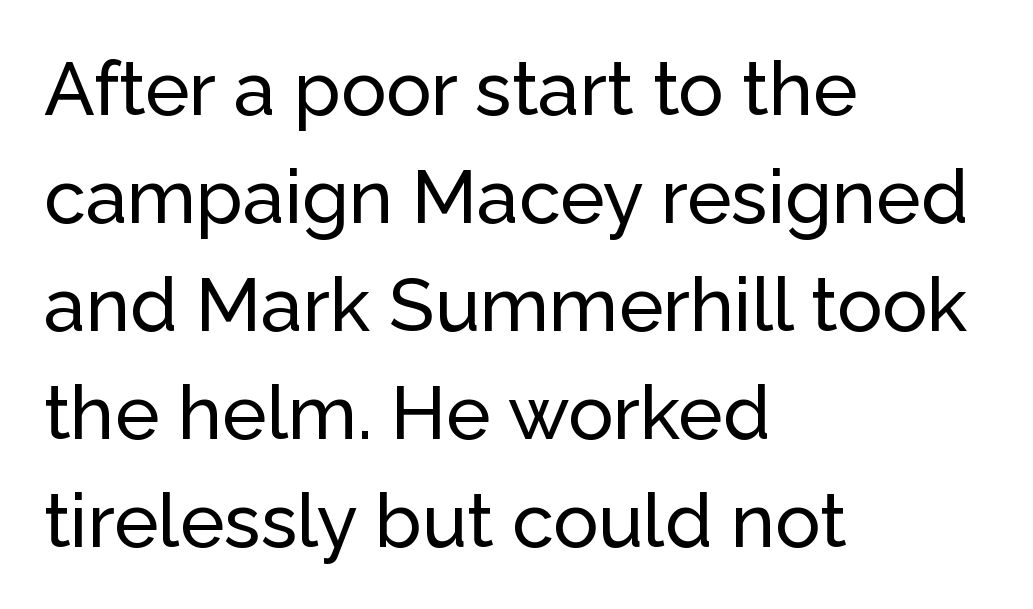
The image shows 75 px sans-serif type, upright; set left-aligned, normal line spacing (1.44x), normal letter spacing, not underlined; low stroke contrast and a medium x-height.
